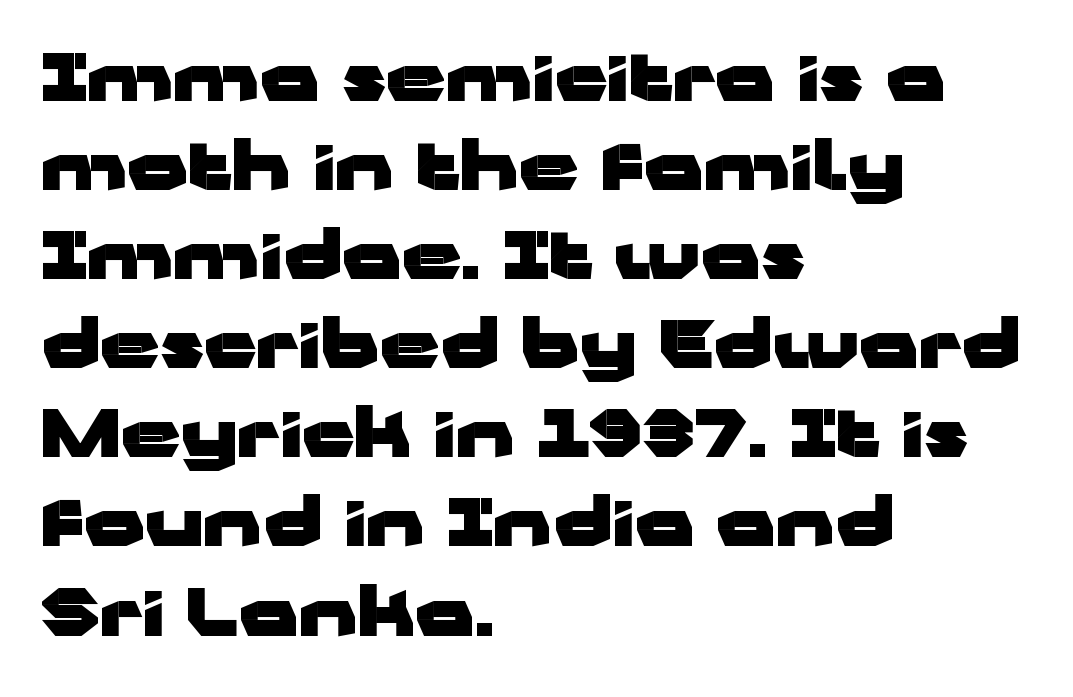
The image shows 66 px heavy, wide sans-serif type, upright; set left-aligned, normal line spacing (1.35x), normal letter spacing, not underlined; low stroke contrast and a medium x-height.
